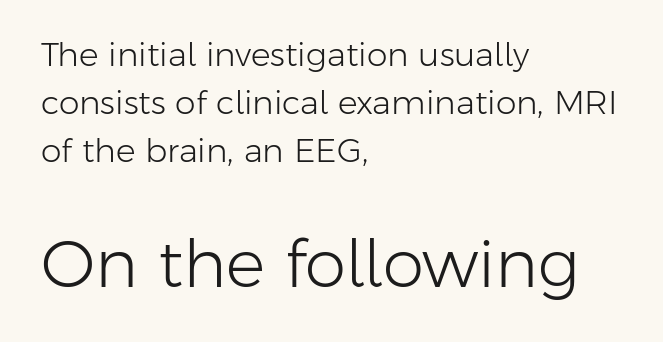
{"serif": "no", "italic": "no", "bold": "no", "weight": "light", "width": "normal", "stroke_contrast": "low", "x_height": "medium", "monospaced": "no", "underline": "no", "align": "left", "line_spacing": "normal", "line_spacing_ratio": 1.46, "letter_spacing": "normal", "letter_spacing_em": 0.0, "larger_block": "second", "size_ratio": 2.0, "glyph_px": 66}
